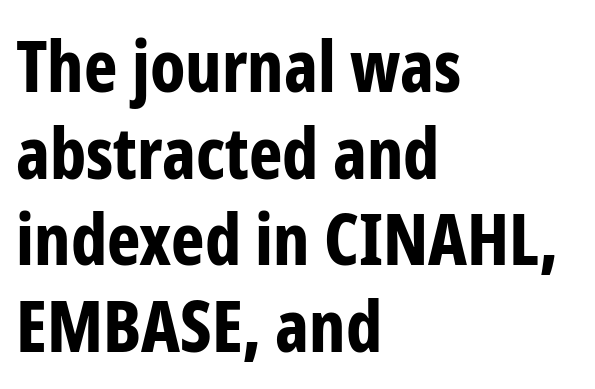
This is the regular roman posture of the typeface. Heavy, bold letterforms. The specimen omits any rule beneath the text block's lines. Note the varied advance widths — an 'i' is clearly narrower than an 'm'. A sans-serif font was chosen for this passage. This sample is left-justified, so line endings fall wherever the words run out.
